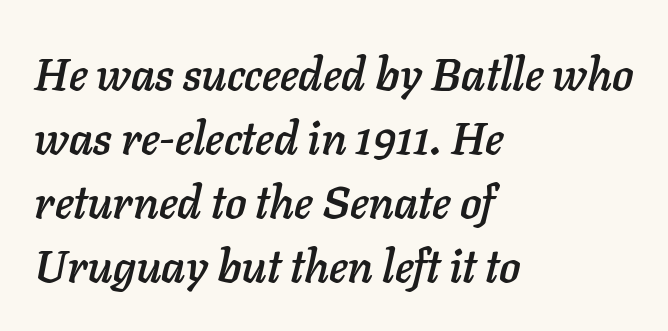
The text carries the slant typical of an italic or oblique font. Horizontal alignment here is leftward, the default for most running prose. Nothing unusual about the tracking: characters are spaced as the font intends. Is this a fixed-width face? No — the glyphs have proportional, varying widths. Rows of type keep a routine distance in the vertical direction.
